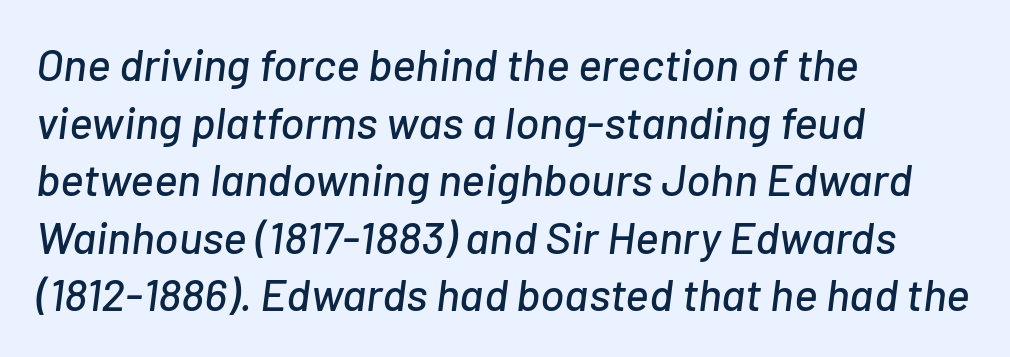
Q: Is the text italic (slanted)? A: Yes, it leans right by about 7 degrees.
Q: Is the text underlined? A: No.
Q: How is the paragraph aligned? A: Left-aligned.
Q: Is the spacing between letters normal or unusually wide? A: Normal.
Q: Is the spacing between lines tight, normal or loose? A: Normal.
Q: Width (condensed, normal, or wide)? A: Normal.
Q: Stroke contrast? A: Low.
Q: x-height? A: Medium.
Q: Monospaced? A: No.
